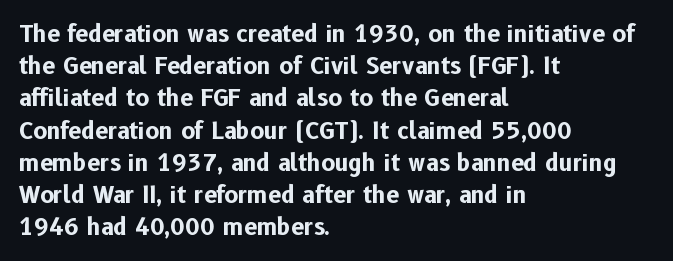
Q: Is the text bold? A: Yes.
Q: Is the text italic (slanted)? A: No, it is upright.
Q: Is the text underlined? A: No.
Q: How is the paragraph aligned? A: Left-aligned.
Q: Is the spacing between letters normal or unusually wide? A: Normal.
Q: Is the spacing between lines tight, normal or loose? A: Normal.
